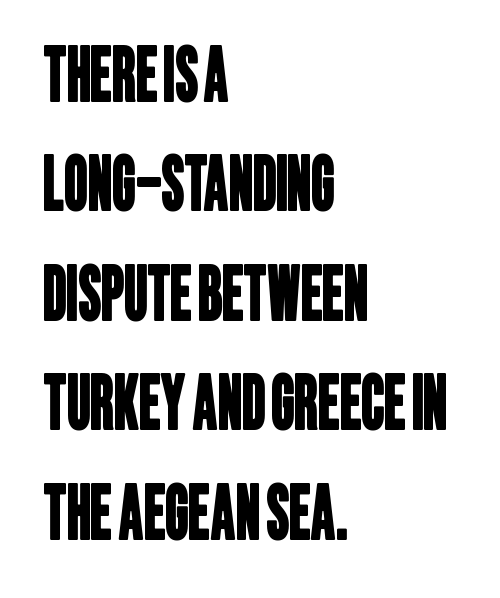
The image shows 73 px condensed sans-serif type; set left-aligned, normal line spacing (1.5x), normal letter spacing, not underlined; low stroke contrast and a large x-height.
